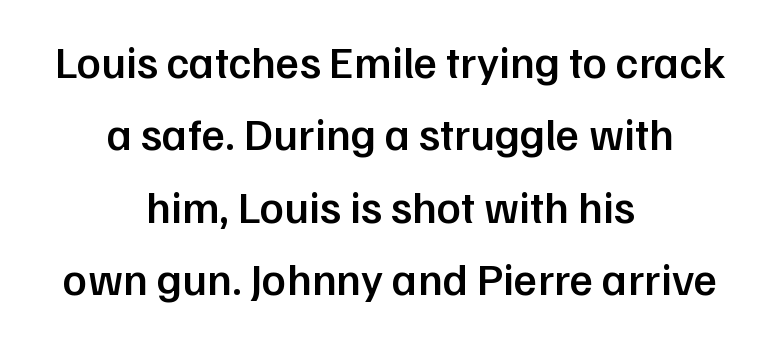
Rows of type keep a routine distance in the vertical direction. Do the characters align in a grid? No, the font is proportional. Teacher's note: observe the equal gaps on both sides — that is centered alignment. Designer's note — italics off, roman on. Emphasis by weight is partial: semibold.
